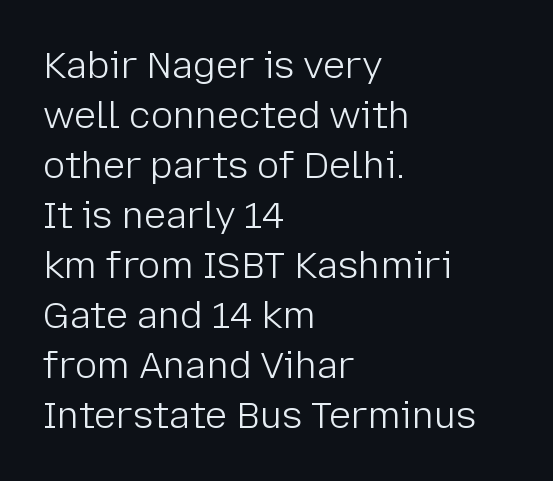
{"serif": "no", "italic": "no", "bold": "no", "weight": "light", "width": "normal", "stroke_contrast": "low", "x_height": "medium", "monospaced": "no", "underline": "no", "align": "left", "line_spacing": "normal", "line_spacing_ratio": 1.35, "letter_spacing": "normal", "letter_spacing_em": 0.0, "glyph_px": 37}
